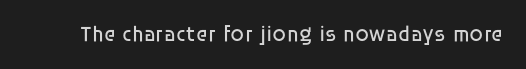
The space directly below the letters is spotless. Quick note: not italic, upright. The line texture is even and compact thanks to regular tracking. These glyphs show unthickened strokes, regular width or finer.
